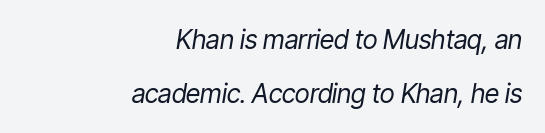
The image shows 26 px text type, italic (leaning right); set right-aligned, loose line spacing (2.06x), normal letter spacing, not underlined.
